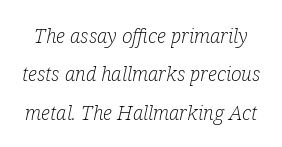
{"italic": "yes", "lean": "right", "slant_degrees": 12, "bold": "no", "underline": "no", "line_spacing": "loose", "line_spacing_ratio": 1.92, "letter_spacing": "normal", "letter_spacing_em": 0.0, "glyph_px": 20}
